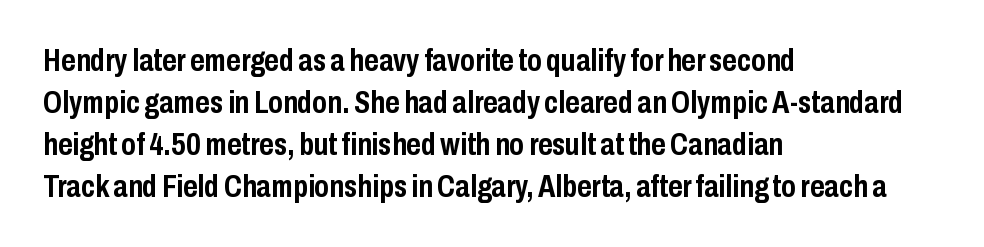
In terms of letterform style, serifs are entirely absent. Caption: standard tracking, unaltered. Looks like regular typesetting: each glyph gets only the width it needs. The lines in this sample share a left origin and differ only in where they stop.
